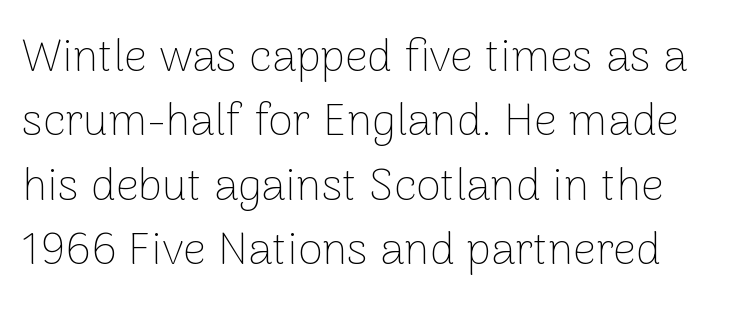
The image shows 45 px thin sans-serif type, upright; set normal line spacing (1.43x), normal letter spacing, not underlined; low stroke contrast and a medium x-height.
